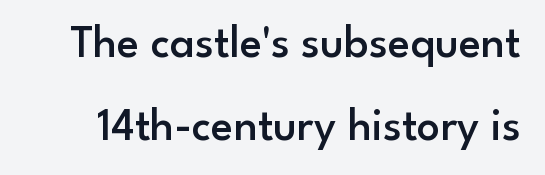
The image shows 46 px semibold sans-serif type, upright; set line spacing 1.8x, normal letter spacing, not underlined; low stroke contrast and a small x-height.
